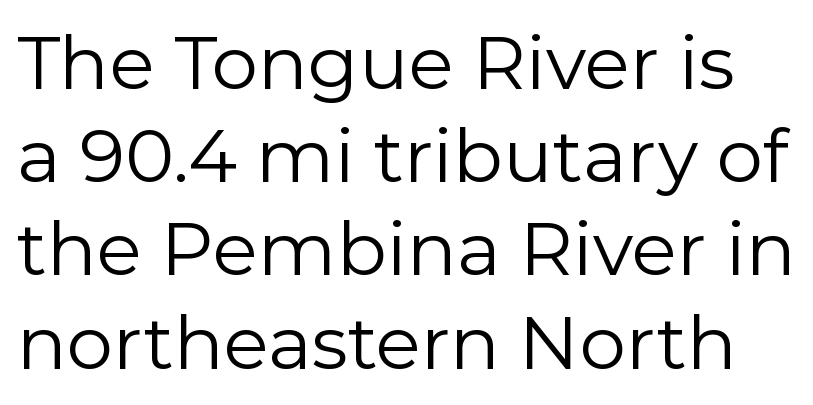
The image shows 74 px regular-weight sans-serif type, upright; set normal line spacing (1.26x), normal letter spacing, not underlined; low stroke contrast and a medium x-height.
